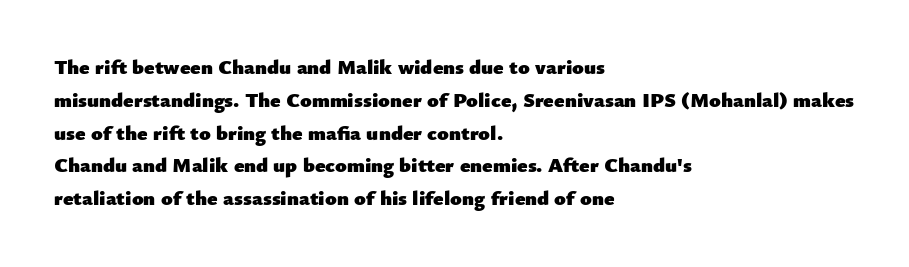
Weight check: bold — yes, fully. This rendering features lettering with no underline. This is the regular roman posture of the typeface. Is there much room between lines? A standard amount, neither cramped nor airy. No extra tracking has been applied to these lines. The rag falls on the right side of this text block.
